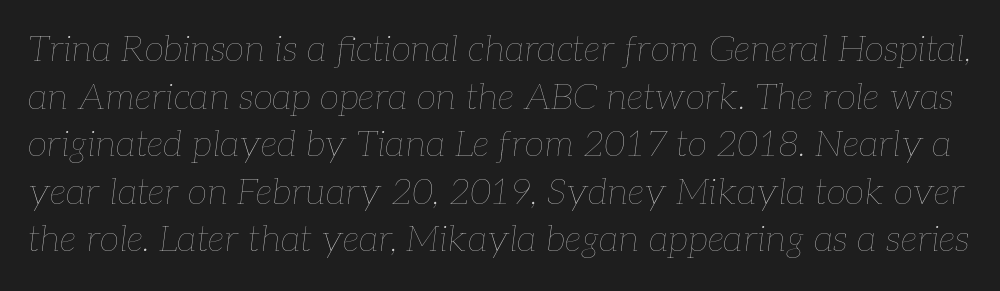
Q: Is the text bold? A: No.
Q: Is the text italic (slanted)? A: Yes, it leans right by about 7 degrees.
Q: Is the text underlined? A: No.
Q: Is the spacing between letters normal or unusually wide? A: Normal.
Q: Is the spacing between lines tight, normal or loose? A: Normal.
Q: Width (condensed, normal, or wide)? A: Normal.
Q: Stroke contrast? A: Low.
Q: x-height? A: Medium.
Q: Monospaced? A: No.
